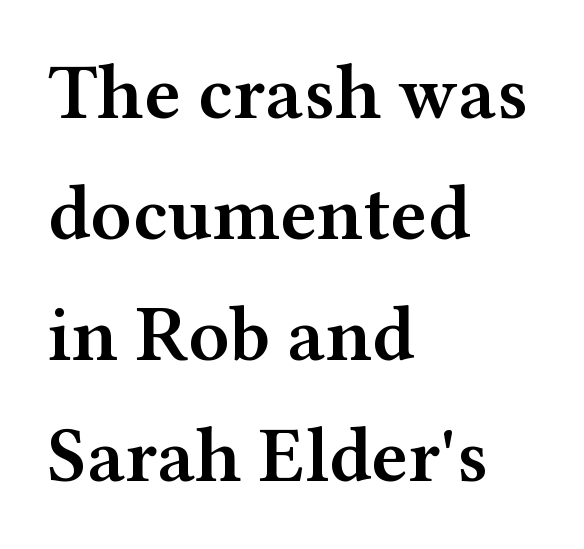
The image shows 78 px semibold, wide serif type, upright; set left-aligned, normal line spacing (1.55x), normal letter spacing, not underlined; medium stroke contrast and a medium x-height.
